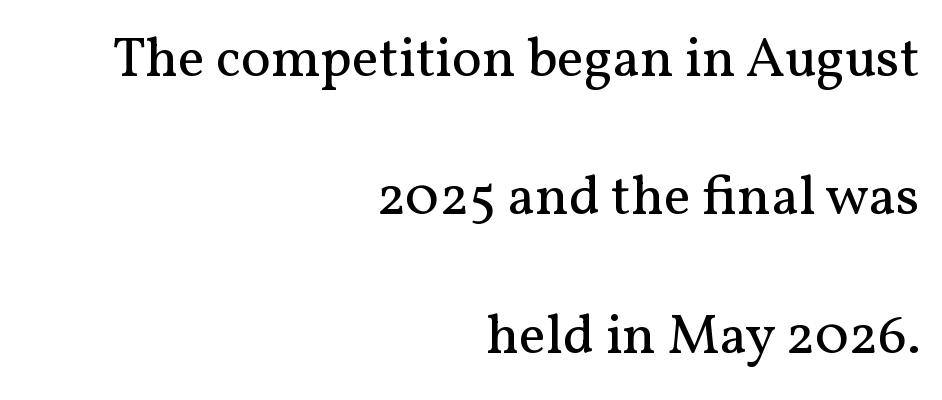
{"serif": "yes", "italic": "no", "bold": "no", "weight": "regular", "width": "normal", "stroke_contrast": "medium", "x_height": "medium", "monospaced": "no", "underline": "no", "align": "right", "line_spacing": "loose", "line_spacing_ratio": 2.47, "letter_spacing": "normal", "letter_spacing_em": 0.0, "glyph_px": 56}
